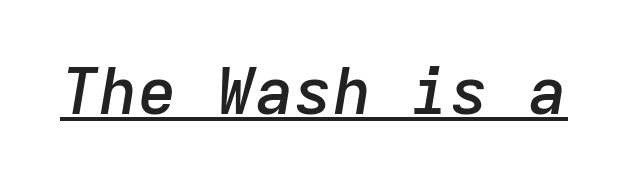
The image shows 65 px semibold type, italic (leaning right), monospaced; set normal letter spacing, underlined; low stroke contrast and a medium x-height.
